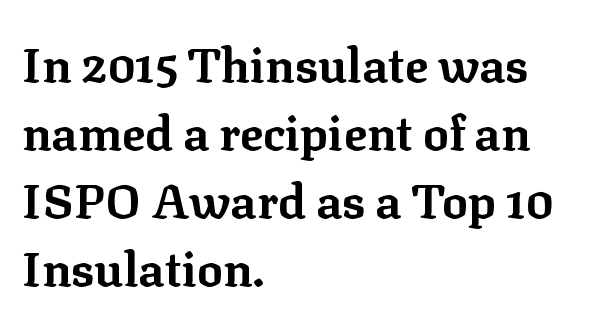
{"serif": "yes", "italic": "no", "bold": "yes", "weight": "bold", "width": "normal", "stroke_contrast": "low", "x_height": "medium", "monospaced": "no", "underline": "no", "align": "left", "line_spacing": "normal", "line_spacing_ratio": 1.42, "letter_spacing": "normal", "letter_spacing_em": 0.0, "glyph_px": 48}
